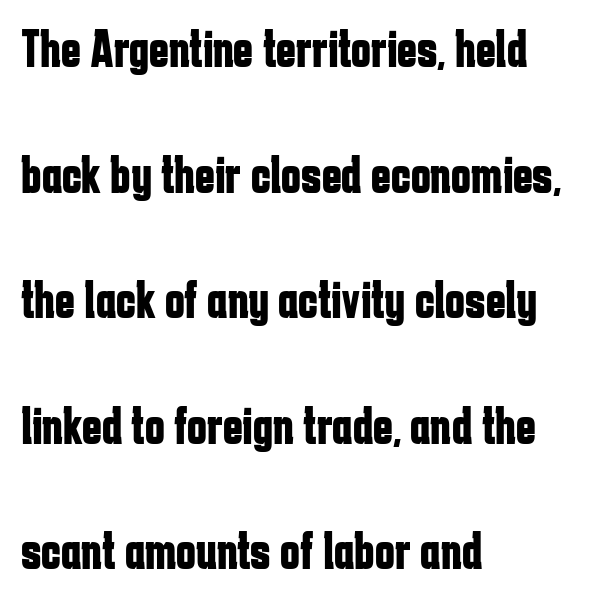
{"serif": "no", "italic": "no", "bold": "yes", "weight": "bold", "width": "condensed", "stroke_contrast": "low", "x_height": "medium", "monospaced": "no", "underline": "no", "align": "left", "line_spacing": "loose", "line_spacing_ratio": 2.37, "letter_spacing": "normal", "letter_spacing_em": 0.0, "glyph_px": 53}
